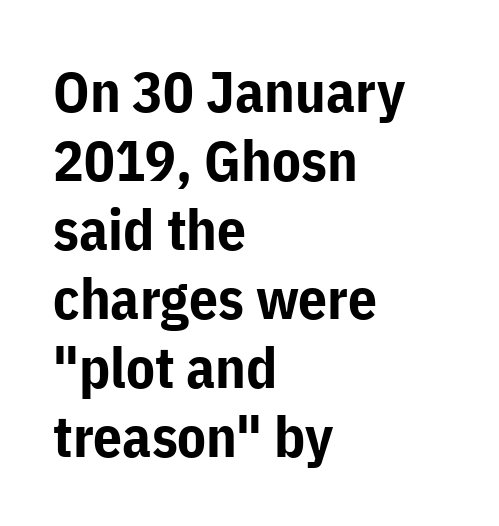
Q: Is the text bold? A: Yes.
Q: Is the text italic (slanted)? A: No, it is upright.
Q: Is the typeface a serif or a sans-serif typeface? A: Sans-serif.
Q: Is the text underlined? A: No.
Q: How is the paragraph aligned? A: Left-aligned.
Q: Is the spacing between letters normal or unusually wide? A: Normal.
Q: Width (condensed, normal, or wide)? A: Normal.
Q: Stroke contrast? A: Low.
Q: x-height? A: Medium.
Q: Monospaced? A: No.
